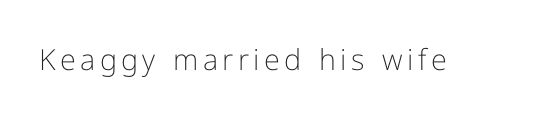
The string is rendered with underlining switched off. Weight: not bold — regular or lighter. The specimen reads as upright at a glance. Spacing verdict: proportional, widths tailored to each character.
